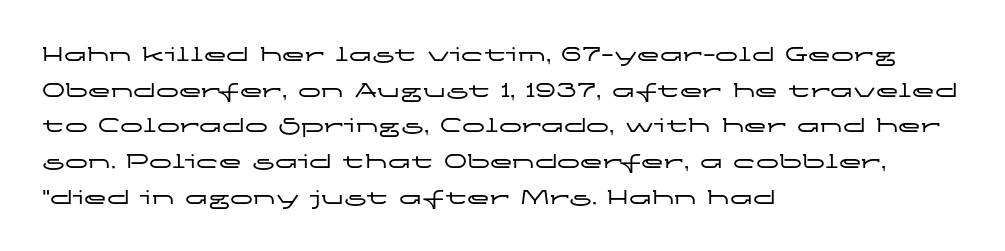
Q: Is the text italic (slanted)? A: No, it is upright.
Q: Is the text underlined? A: No.
Q: How is the paragraph aligned? A: Left-aligned.
Q: Is the spacing between letters normal or unusually wide? A: Normal.
Q: Is the spacing between lines tight, normal or loose? A: Normal.
